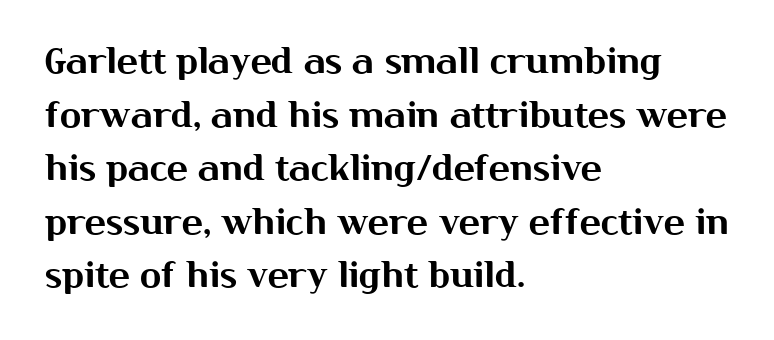
The letters sit at their default tracking, neither squeezed nor spread. Typeset ragged right — the left edge is the straight one. The rendering uses a moderate line-height, typical for paragraphs. The type sits square on the baseline with zero lean.
